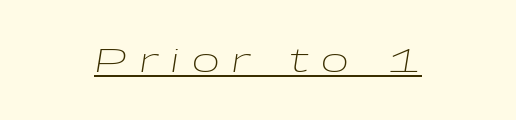
{"italic": "yes", "lean": "right", "slant_degrees": 9, "bold": "no", "weight": "light", "width": "wide", "stroke_contrast": "low", "x_height": "medium", "monospaced": "no", "underline": "yes", "letter_spacing": "wide", "letter_spacing_em": 0.37, "glyph_px": 33}
